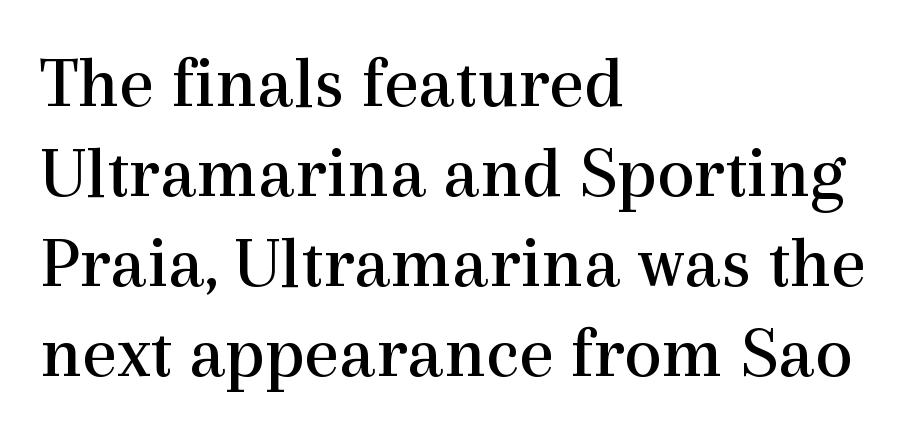
You can tell it's not italic because the verticals are truly vertical. Clear beneath every line of the passage. How are the letters spaced? Ordinarily, with no added tracking. The weight would be labelled regular, book, light, or lighter still. The setting favours the left margin, as ordinary paragraphs usually do.
